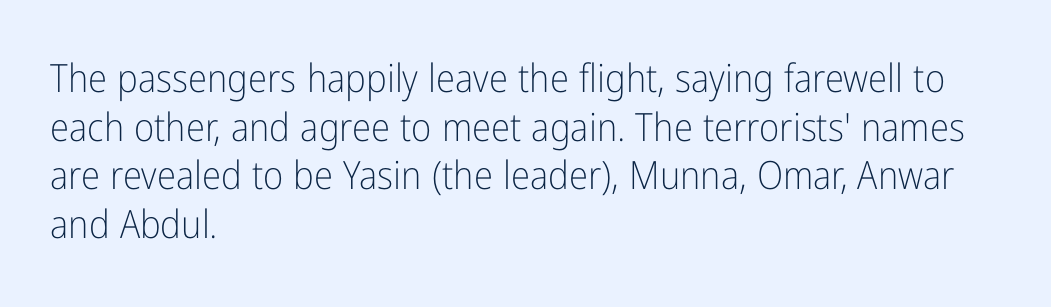
Each letter keeps its own natural width here, so spacing adapts to shape. Layout note: lines flush left. Classification — sans serif. Whoever set this chose a conventional vertical rhythm.
